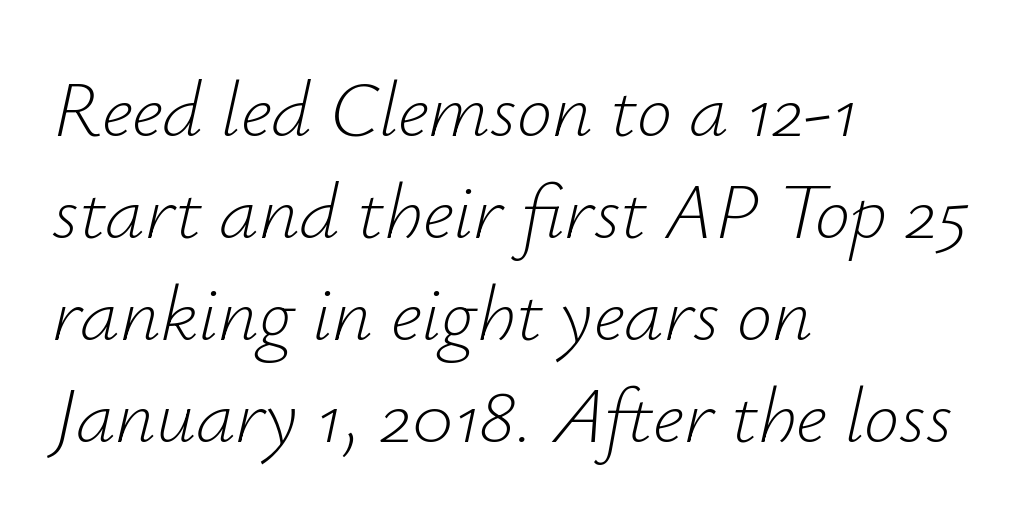
You can tell it's italic because the verticals aren't actually vertical. The strokes are not fattened; the text isn't bold. Type without underlining. Each word holds together tightly as a unit, with standard inter-letter gaps.
